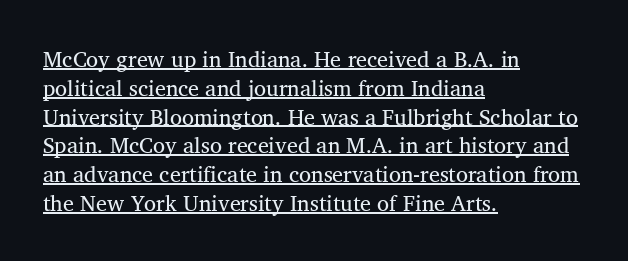
Compared with typical paragraphs, the rows here are spaced about the same. The passage shown has conventional tracking throughout. Visually the block forms a straight wall on the left and a jagged coastline on the right. Unbolded letterforms with no extra heft. Glance below the letters and you will spot a drawn line.
